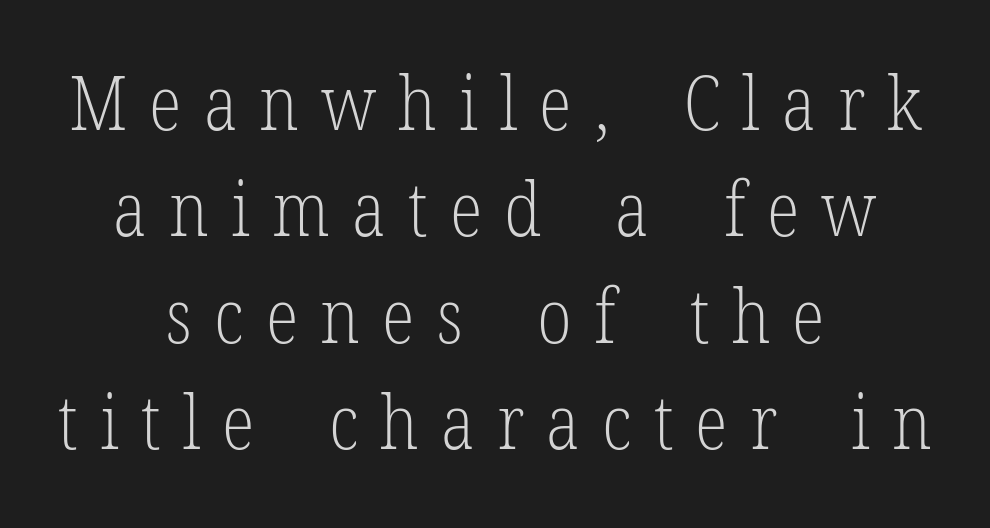
{"serif": "yes", "italic": "no", "bold": "no", "weight": "light", "width": "condensed", "stroke_contrast": "low", "x_height": "medium", "monospaced": "no", "underline": "no", "align": "center", "line_spacing": "normal", "line_spacing_ratio": 1.4, "letter_spacing": "wide", "letter_spacing_em": 0.29, "glyph_px": 76}
